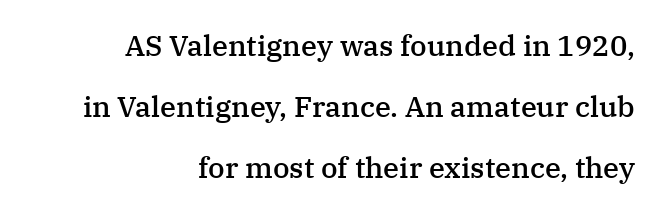
Q: Is the text bold? A: Semi-bold.
Q: Is the text italic (slanted)? A: No, it is upright.
Q: Is the typeface a serif or a sans-serif typeface? A: Serif.
Q: Is the text underlined? A: No.
Q: How is the paragraph aligned? A: Right-aligned.
Q: Is the spacing between letters normal or unusually wide? A: Normal.
Q: Is the spacing between lines tight, normal or loose? A: Loose.
Q: Width (condensed, normal, or wide)? A: Normal.
Q: Stroke contrast? A: Medium.
Q: x-height? A: Medium.
Q: Monospaced? A: No.
